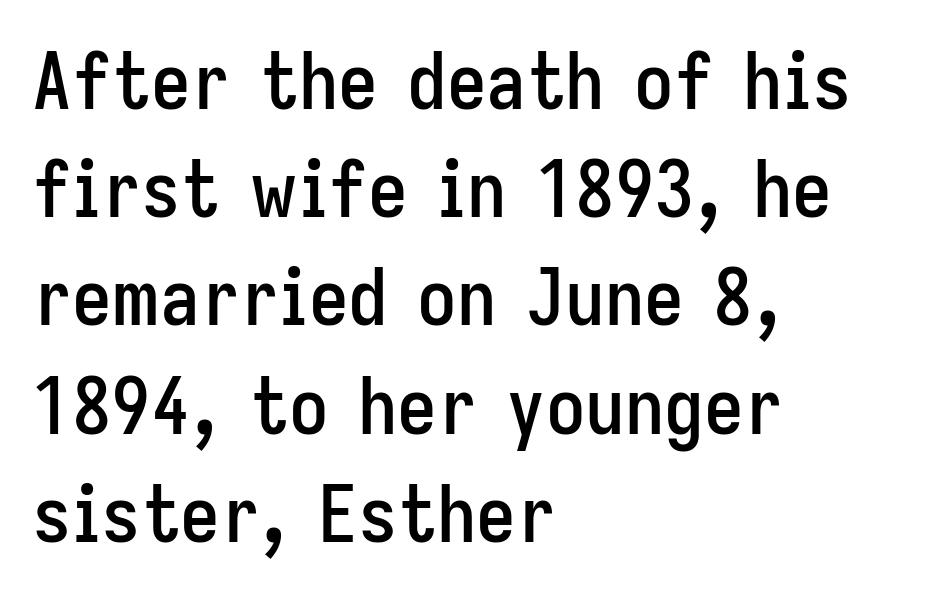
{"serif": "no", "italic": "no", "width": "condensed", "stroke_contrast": "low", "x_height": "medium", "monospaced": "no", "underline": "no", "align": "left", "line_spacing": "normal", "line_spacing_ratio": 1.37, "letter_spacing": "normal", "letter_spacing_em": 0.0, "glyph_px": 79}
